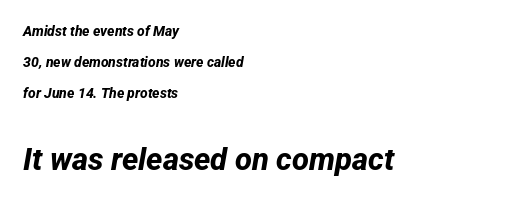
Decoration check: the copy has no underline. Tracking here is standard; glyphs follow each other at the usual distance. Notice how thick the strokes are: this is what a full bold looks like. Stroke terminals: plain, sans-serif. Size contrast runs from small at the top to large at the bottom. Each letter keeps its own natural width here, so spacing adapts to shape.
